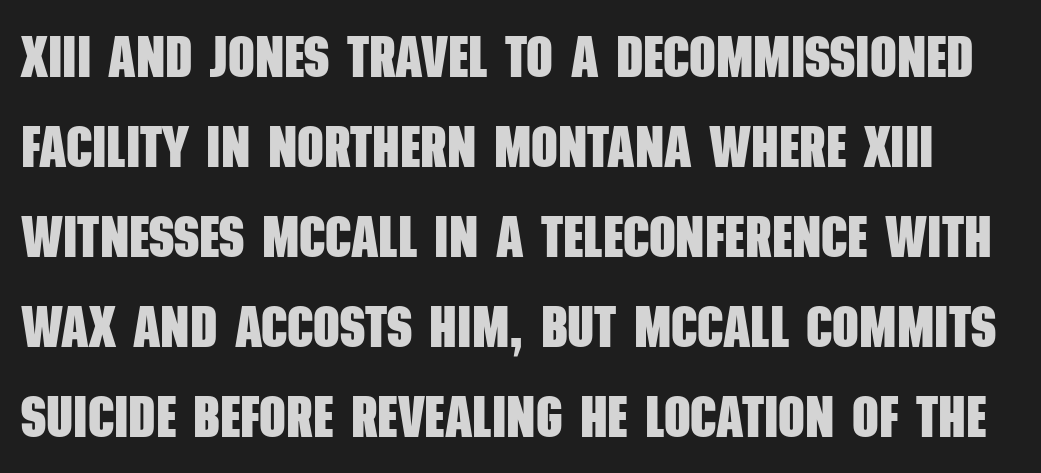
The image shows 58 px heavy, condensed sans-serif type; set normal line spacing (1.55x), normal letter spacing, not underlined; low stroke contrast and a large x-height.
